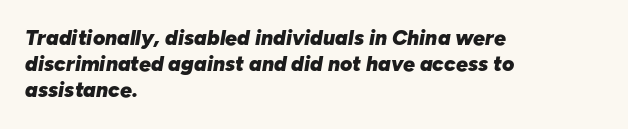
The image shows 21 px bold type, italic (leaning right); set left-aligned, normal line spacing (1.25x), normal letter spacing, not underlined.
